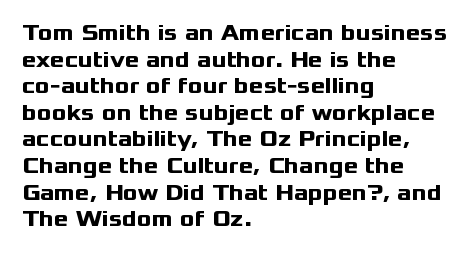
{"italic": "no", "bold": "yes", "underline": "no", "align": "left", "line_spacing_ratio": 1.21, "letter_spacing": "normal", "letter_spacing_em": 0.0, "glyph_px": 22}
